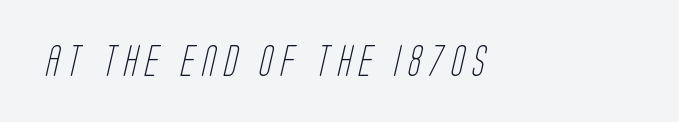
{"serif": "no", "bold": "no", "weight": "light", "width": "condensed", "stroke_contrast": "low", "x_height": "large", "monospaced": "no", "underline": "no", "align": "left", "letter_spacing": "wide", "letter_spacing_em": 0.26, "glyph_px": 31}
